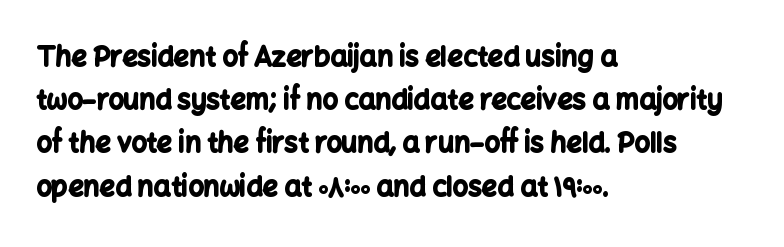
The image shows 27 px bold type, upright; set left-aligned, normal line spacing (1.6x), normal letter spacing, not underlined.
